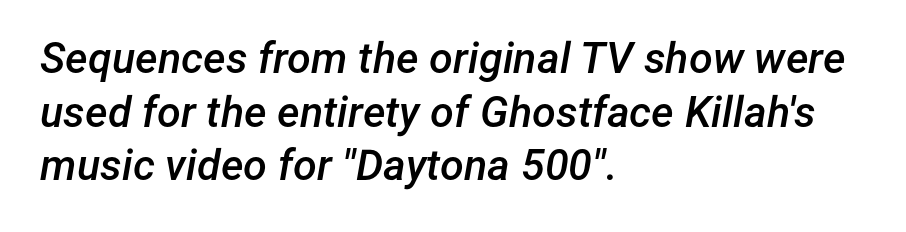
The image shows 43 px semibold type, italic (leaning right); set left-aligned, normal line spacing (1.25x), normal letter spacing, not underlined; low stroke contrast and a medium x-height.
